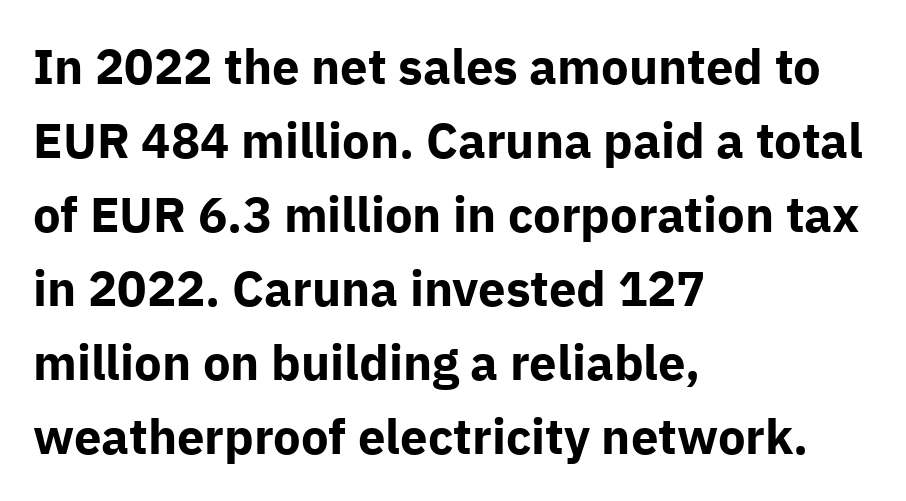
Q: Is the text bold? A: Yes.
Q: Is the text italic (slanted)? A: No, it is upright.
Q: Is the typeface a serif or a sans-serif typeface? A: Sans-serif.
Q: Is the text underlined? A: No.
Q: How is the paragraph aligned? A: Left-aligned.
Q: Is the spacing between letters normal or unusually wide? A: Normal.
Q: Is the spacing between lines tight, normal or loose? A: Normal.
Q: Width (condensed, normal, or wide)? A: Normal.
Q: Stroke contrast? A: Low.
Q: x-height? A: Medium.
Q: Monospaced? A: No.
